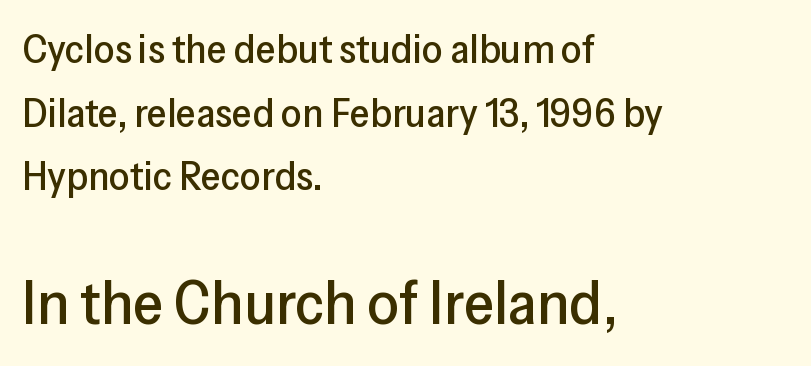
Inter-character spacing is left at the font's built-in metrics. The space between consecutive lines is moderate. The specimen reads as upright at a glance. The passage shown is not underscored anywhere. The type family on display is of the sans-serif kind.
